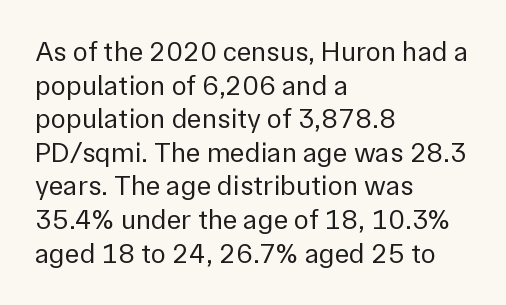
The image shows 28 px regular-weight sans-serif type, upright; set left-aligned, line spacing 1.2x, normal letter spacing, not underlined; a medium x-height.
